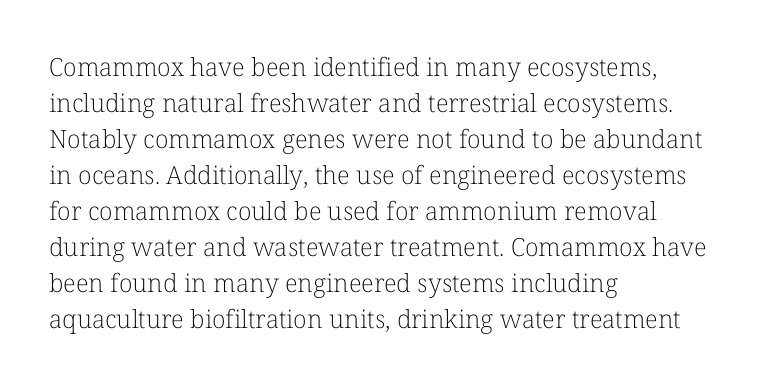
The rendering anchors every line to the left-hand side. Words appear dense and cohesive because spacing is normal. Does the leading feel generous? No, just average. A quiet, ordinary-to-light weight characterises the typeface.
